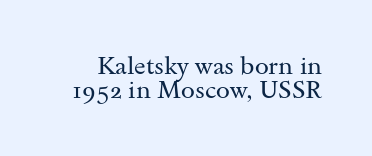
Q: Is the text bold? A: No.
Q: Is the text italic (slanted)? A: No, it is upright.
Q: Is the text underlined? A: No.
Q: Is the spacing between letters normal or unusually wide? A: Normal.
Q: Is the spacing between lines tight, normal or loose? A: Tight.
